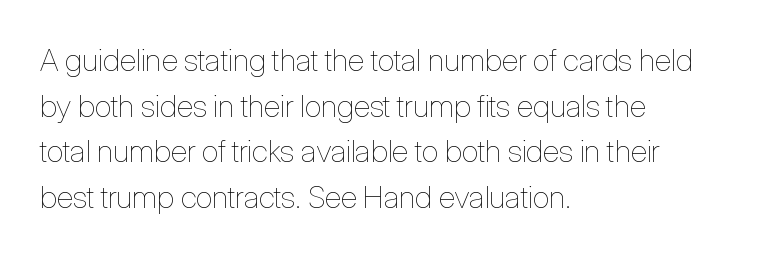
The image shows 31 px thin, condensed type, upright; set left-aligned, normal line spacing (1.47x), normal letter spacing, not underlined; low stroke contrast and a medium x-height.
